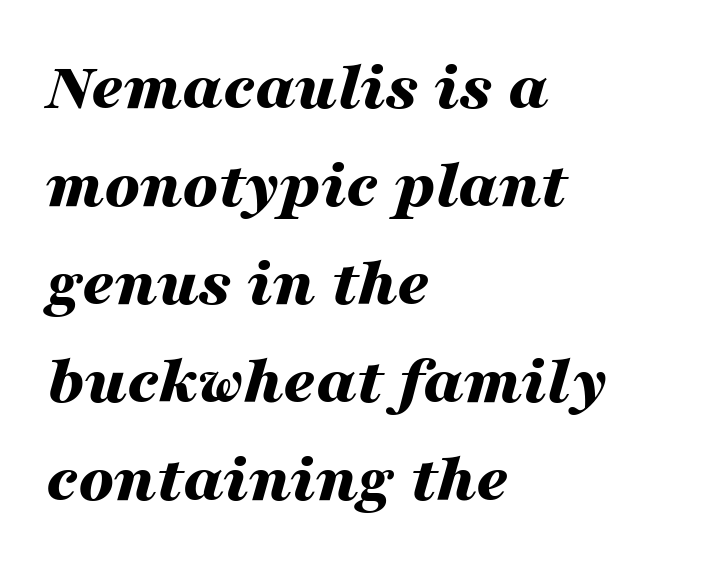
Inter-character spacing is left at the font's built-in metrics. As a designer I'd log this as weight 700, bold. Caption: multi-line text, flush left, ragged right. Proportional: the letters do not fall into vertical columns.
